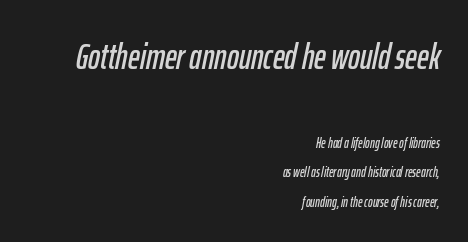
You could not count columns in this text — the font is proportionally spaced. Notice how the passage keeps a crisp vertical edge on the right only. Here the first block reads like a headline and the second like body copy. Glance below the letters and you will spot only blank space. The tracking reads as untouched default to a designer's eye.
